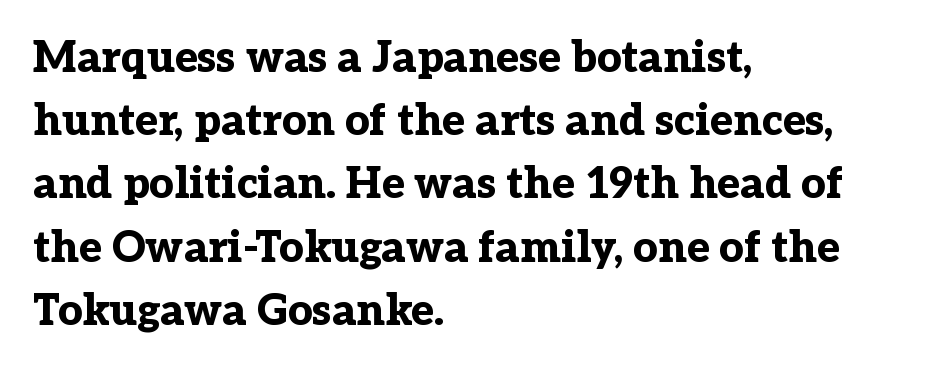
The image shows 43 px bold serif type, upright; set left-aligned, normal line spacing (1.47x), normal letter spacing, not underlined; low stroke contrast and a medium x-height.
